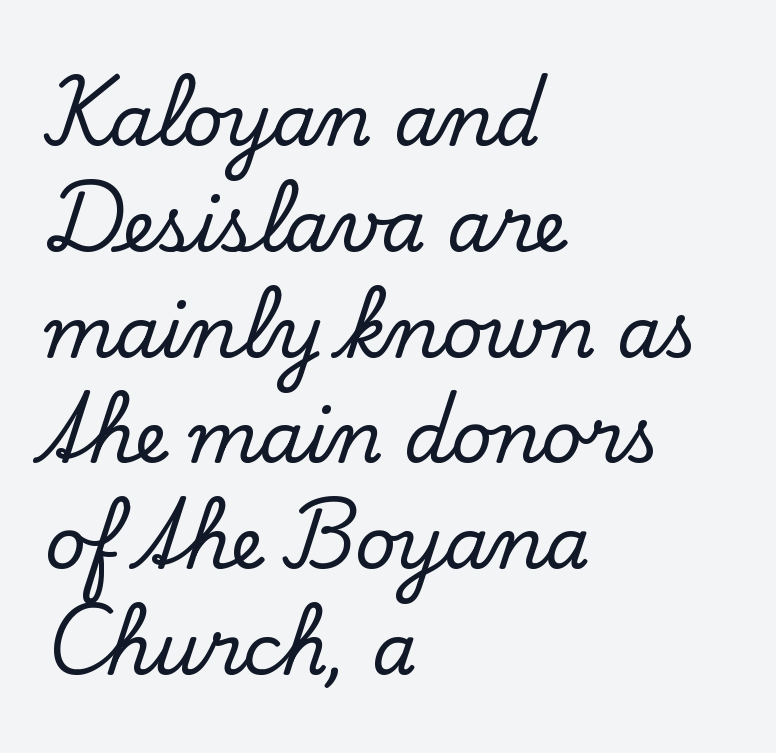
Do the characters align in a grid? No, the font is proportional. Here the glyphs are tracked normally, forming tight word shapes. Line spacing here is normal. Unlike a clean sans, this face finishes its strokes with serifs. Does the copy run flush right? No — it runs flush left.
